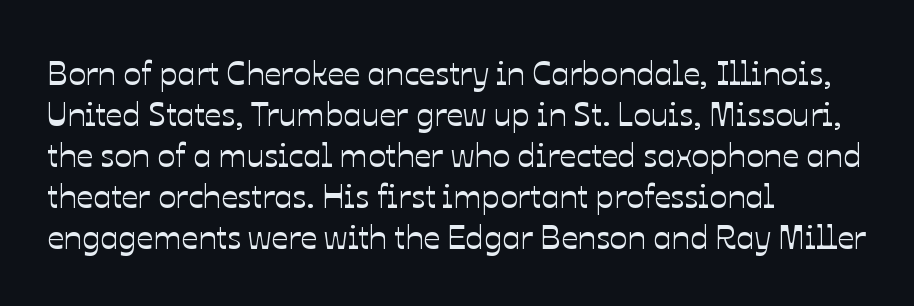
The image shows 33 px text type, upright; set left-aligned, line spacing 1.24x, normal letter spacing, not underlined; low stroke contrast and a medium x-height.
